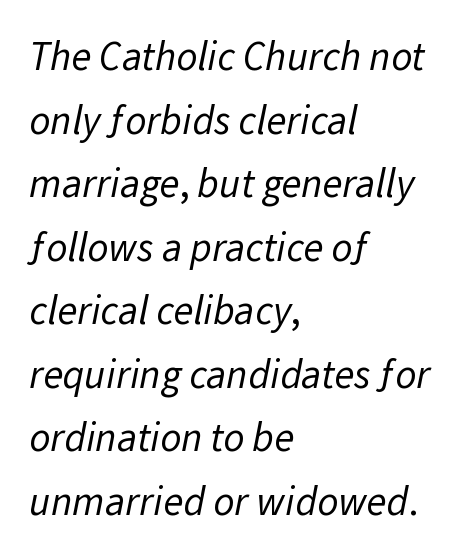
Q: Is the text bold? A: No.
Q: Is the typeface a serif or a sans-serif typeface? A: Sans-serif.
Q: Is the text underlined? A: No.
Q: How is the paragraph aligned? A: Left-aligned.
Q: Is the spacing between letters normal or unusually wide? A: Normal.
Q: Is the spacing between lines tight, normal or loose? A: Normal.
Q: Width (condensed, normal, or wide)? A: Normal.
Q: Stroke contrast? A: Low.
Q: x-height? A: Medium.
Q: Monospaced? A: No.
